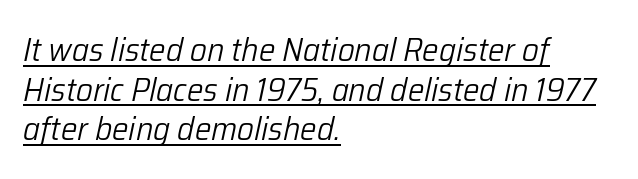
Q: Is the text bold? A: No.
Q: Is the text italic (slanted)? A: Yes, it leans right by about 12 degrees.
Q: Is the text underlined? A: Yes.
Q: How is the paragraph aligned? A: Left-aligned.
Q: Is the spacing between letters normal or unusually wide? A: Normal.
Q: Width (condensed, normal, or wide)? A: Normal.
Q: Stroke contrast? A: Low.
Q: x-height? A: Medium.
Q: Monospaced? A: No.
